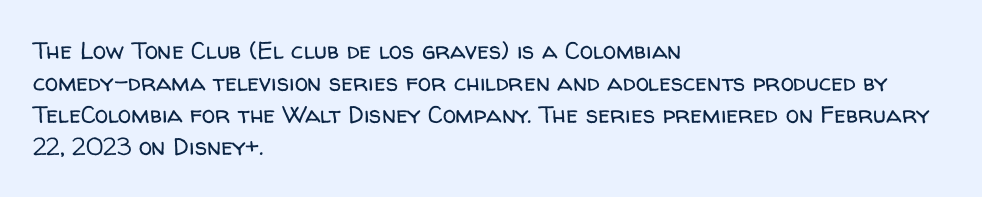
The strip under each line holds only bare page. You could call the tracking neutral — neither tight nor loose. Where is the straight margin? On the left. Upright lettering throughout. The weight tops out at a normal text grade.
